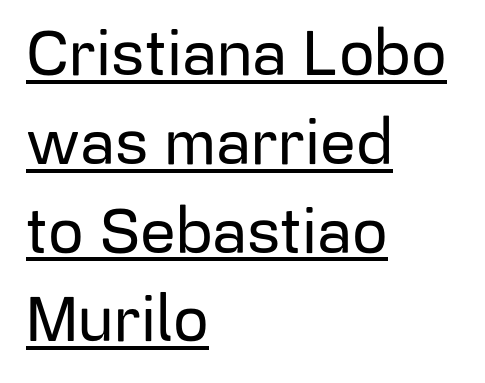
You could not count columns in this text — the font is proportionally spaced. Leading matches the norm, producing a regular column. Style check: upright. Notice how a bar underscores the lettering throughout. Horizontally, the lines are justified to the leading edge only. Each word holds together tightly as a unit, with standard inter-letter gaps.
